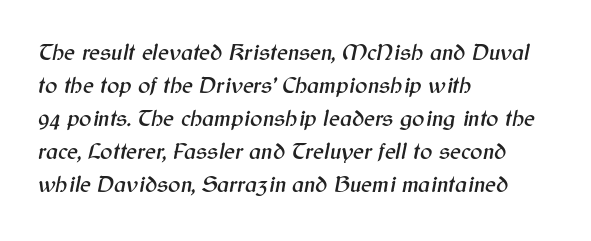
The image shows 23 px text type, italic (leaning right); set left-aligned, normal line spacing (1.44x), normal letter spacing, not underlined.
